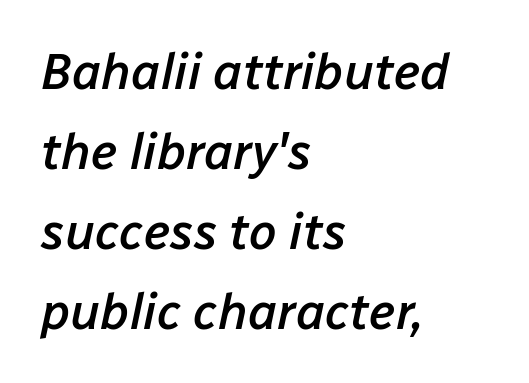
The image shows 50 px semibold type, italic (leaning right); set left-aligned, normal line spacing (1.6x), normal letter spacing, not underlined; low stroke contrast and a medium x-height.
